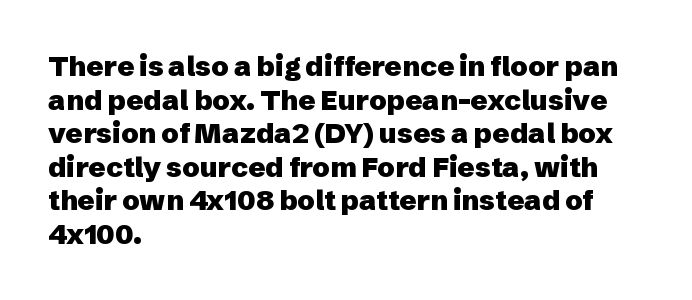
Tall strokes in this sample are plumb rather than angled. The typeface chosen for these lines omits serifs. Proportional: the letters do not fall into vertical columns. Between one letter and the next there's only the usual sliver of space. How heavy is the stroke? Heavy — this is a bold.
